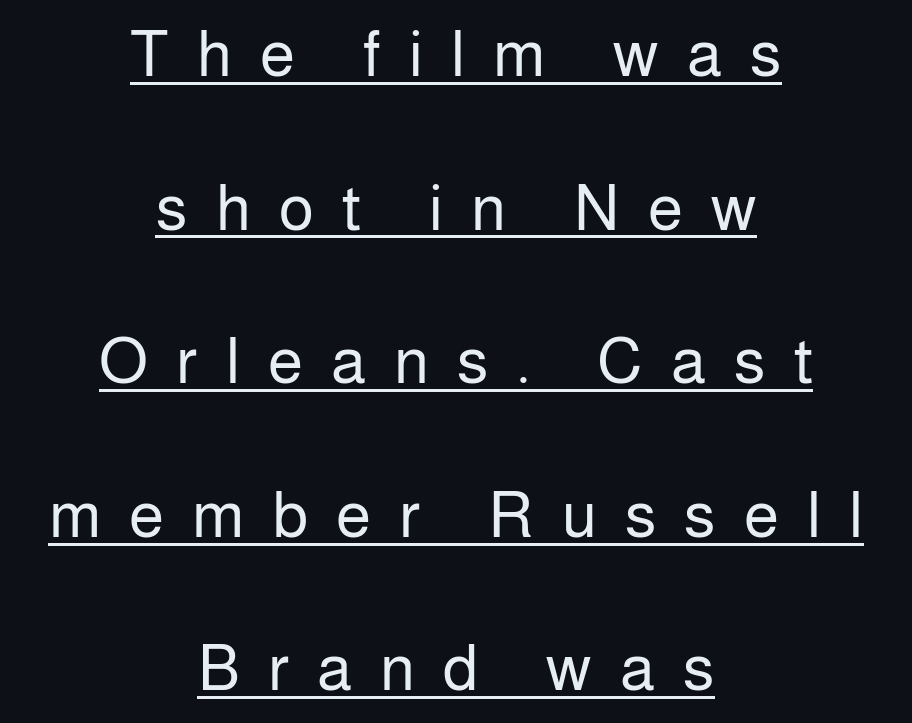
Q: Is the text bold? A: No.
Q: Is the text italic (slanted)? A: No, it is upright.
Q: Is the typeface a serif or a sans-serif typeface? A: Sans-serif.
Q: Is the text underlined? A: Yes.
Q: How is the paragraph aligned? A: Centered.
Q: Is the spacing between letters normal or unusually wide? A: Unusually wide.
Q: Is the spacing between lines tight, normal or loose? A: Loose.
Q: Width (condensed, normal, or wide)? A: Normal.
Q: Stroke contrast? A: Low.
Q: x-height? A: Medium.
Q: Monospaced? A: No.
